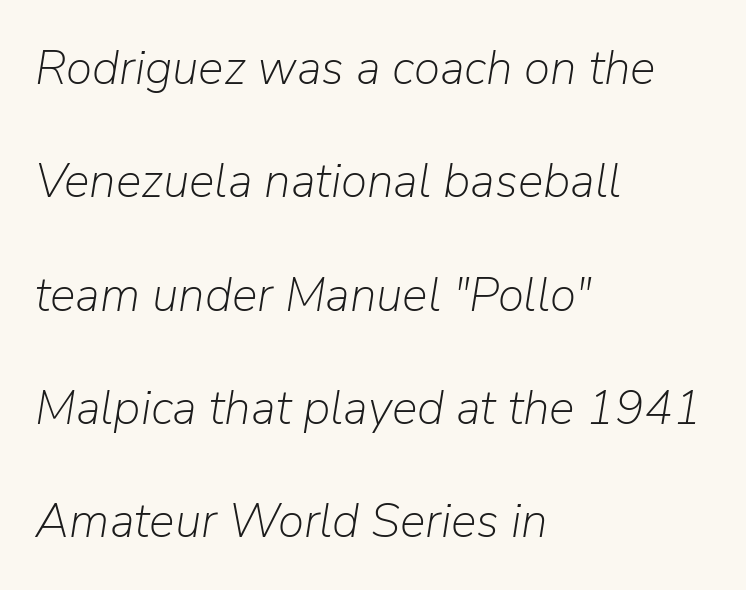
Q: Is the text bold? A: No.
Q: Is the text italic (slanted)? A: Yes, it leans right by about 9 degrees.
Q: Is the text underlined? A: No.
Q: How is the paragraph aligned? A: Left-aligned.
Q: Is the spacing between letters normal or unusually wide? A: Normal.
Q: Is the spacing between lines tight, normal or loose? A: Loose.
Q: Width (condensed, normal, or wide)? A: Normal.
Q: Stroke contrast? A: Low.
Q: x-height? A: Medium.
Q: Monospaced? A: No.
